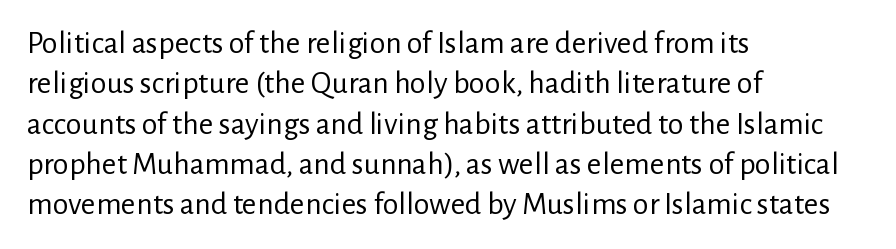
{"serif": "no", "italic": "no", "bold": "no", "weight": "regular", "width": "normal", "stroke_contrast": "low", "x_height": "medium", "monospaced": "no", "underline": "no", "align": "left", "line_spacing": "normal", "line_spacing_ratio": 1.26, "letter_spacing": "normal", "letter_spacing_em": 0.0, "glyph_px": 32}
